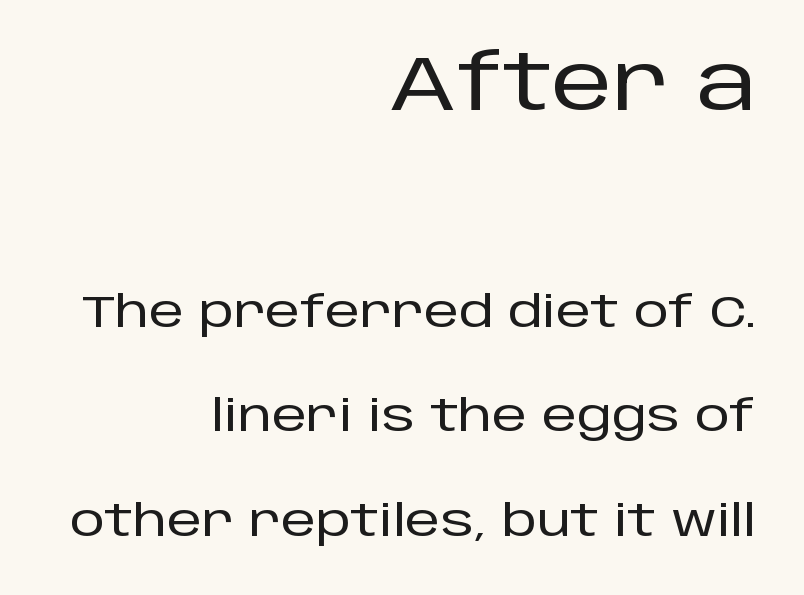
Q: Is the text italic (slanted)? A: No, it is upright.
Q: Is the typeface a serif or a sans-serif typeface? A: Sans-serif.
Q: Is the text underlined? A: No.
Q: How is the paragraph aligned? A: Right-aligned.
Q: Is the spacing between letters normal or unusually wide? A: Normal.
Q: Is the spacing between lines tight, normal or loose? A: Loose.
Q: Which block of text is set in a larger size, the first (top) or the second (bottom)? A: The first (top) one.
Q: Width (condensed, normal, or wide)? A: Normal.
Q: Stroke contrast? A: Low.
Q: x-height? A: Large.
Q: Monospaced? A: No.
